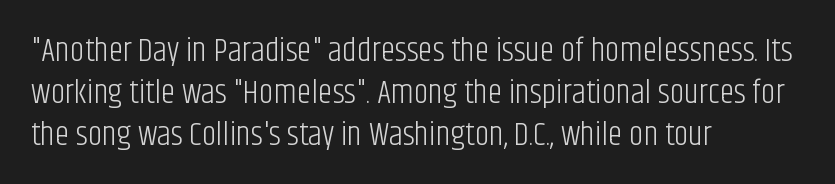
Q: Is the text bold? A: No.
Q: Is the text italic (slanted)? A: No, it is upright.
Q: Is the typeface a serif or a sans-serif typeface? A: Sans-serif.
Q: Is the text underlined? A: No.
Q: How is the paragraph aligned? A: Left-aligned.
Q: Is the spacing between letters normal or unusually wide? A: Normal.
Q: Is the spacing between lines tight, normal or loose? A: Normal.
Q: Width (condensed, normal, or wide)? A: Condensed.
Q: Stroke contrast? A: Low.
Q: x-height? A: Large.
Q: Monospaced? A: No.
